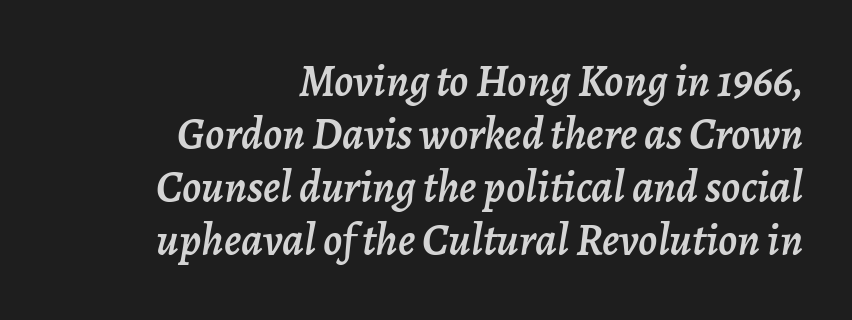
The image shows 45 px text type, italic (leaning right); set right-aligned, line spacing 1.18x, normal letter spacing, not underlined; low stroke contrast and a medium x-height.
